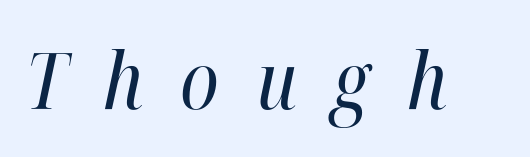
The image shows 78 px regular-weight, condensed type, italic (leaning right); set unusually wide letter spacing (+0.47 em), not underlined; high stroke contrast and a medium x-height.
